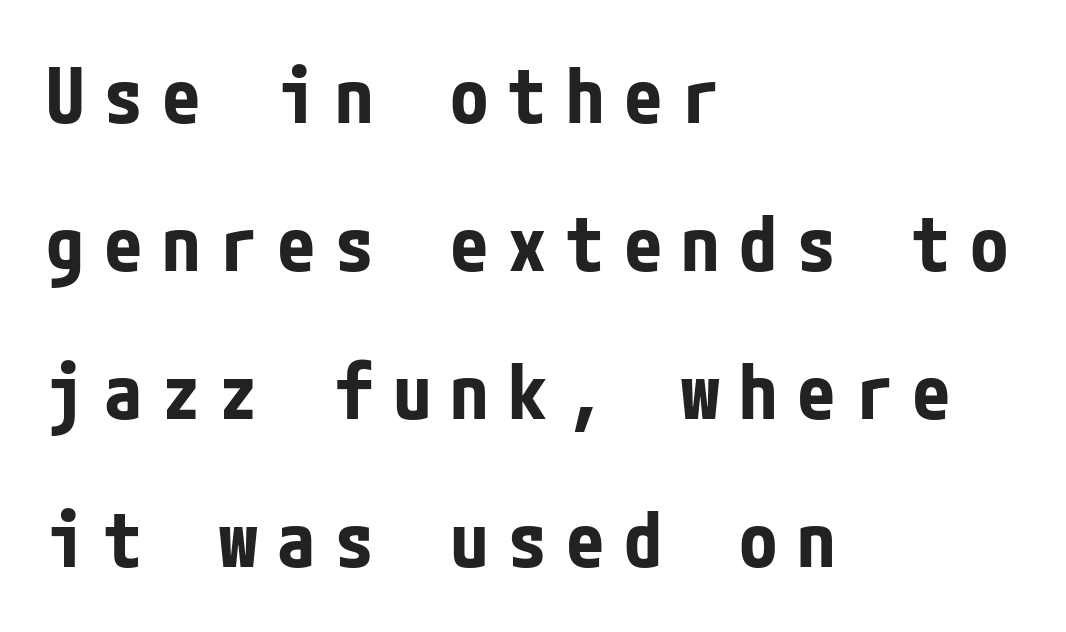
{"serif": "no", "italic": "no", "bold": "yes", "weight": "bold", "width": "condensed", "stroke_contrast": "low", "x_height": "medium", "underline": "no", "align": "left", "line_spacing": "loose", "line_spacing_ratio": 1.92, "letter_spacing": "wide", "letter_spacing_em": 0.25, "glyph_px": 77}
